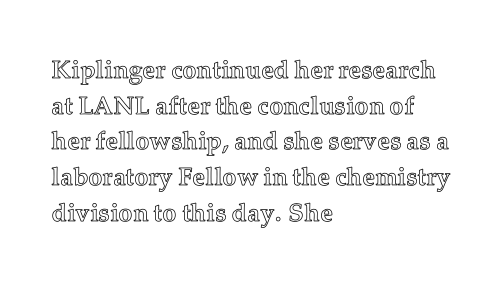
Glyph-to-glyph distance matches everyday printed text. The baseline area is clear. These lines are set flush left with a ragged right edge. Designer's note — italics off, roman on. The rendering uses a moderate line-height, typical for paragraphs.
